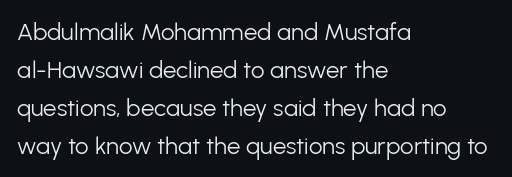
The image shows 24 px text type, upright; set left-aligned, normal line spacing (1.58x), normal letter spacing, not underlined.
